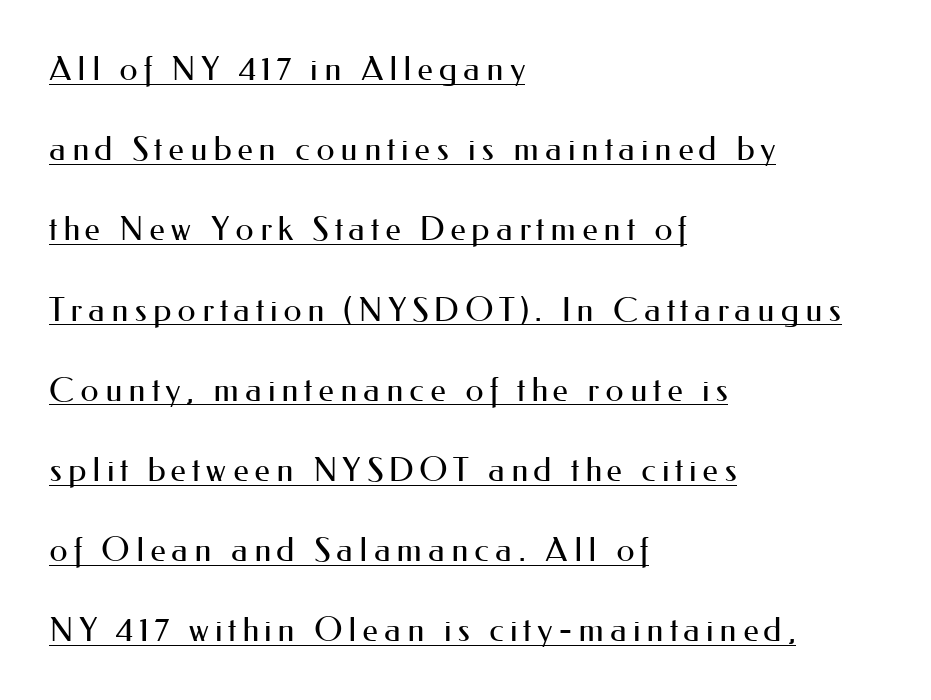
{"serif": "no", "italic": "no", "bold": "no", "weight": "regular", "width": "normal", "stroke_contrast": "medium", "x_height": "small", "monospaced": "no", "underline": "yes", "align": "left", "line_spacing": "loose", "line_spacing_ratio": 2.43, "glyph_px": 33}
